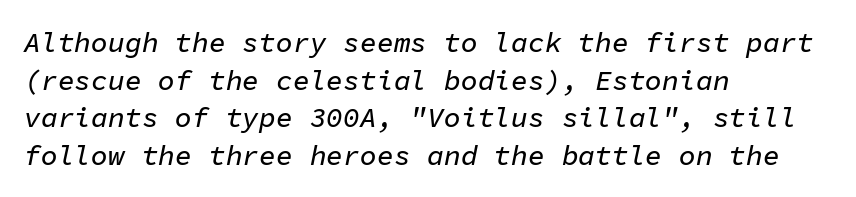
Q: Is the text italic (slanted)? A: Yes, it leans right by about 11 degrees.
Q: Is the text underlined? A: No.
Q: How is the paragraph aligned? A: Left-aligned.
Q: Is the spacing between letters normal or unusually wide? A: Normal.
Q: Is the spacing between lines tight, normal or loose? A: Normal.
Q: Width (condensed, normal, or wide)? A: Normal.
Q: Stroke contrast? A: Low.
Q: x-height? A: Medium.
Q: Monospaced? A: Yes.
